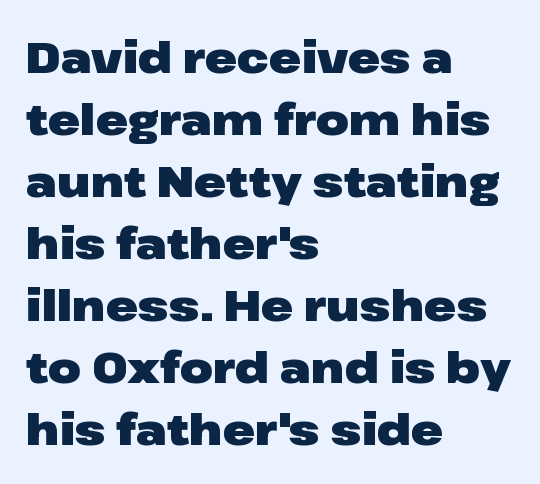
Q: Is the text bold? A: Yes.
Q: Is the text italic (slanted)? A: No, it is upright.
Q: Is the typeface a serif or a sans-serif typeface? A: Sans-serif.
Q: Is the text underlined? A: No.
Q: How is the paragraph aligned? A: Left-aligned.
Q: Is the spacing between letters normal or unusually wide? A: Normal.
Q: Is the spacing between lines tight, normal or loose? A: Normal.
Q: Width (condensed, normal, or wide)? A: Wide.
Q: Stroke contrast? A: Low.
Q: x-height? A: Medium.
Q: Monospaced? A: No.
